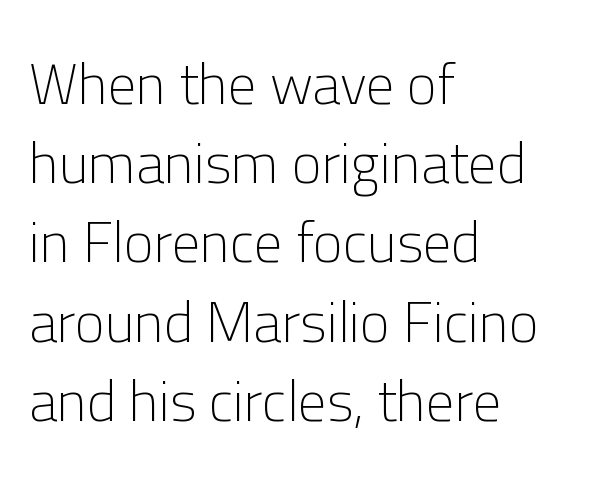
Upright lettering throughout. The setting favours the left margin, as ordinary paragraphs usually do. There is no visible air inserted between adjacent glyphs. Unlike a traditional serif, this face leaves its strokes unadorned. Character widths vary here, with narrow letters taking less room than wide ones. Check under the words: just untouched page.
